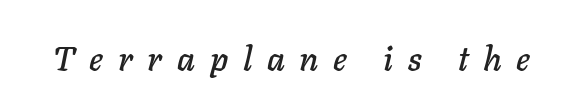
The image shows 34 px text type, italic (leaning right); set unusually wide letter spacing (+0.43 em), not underlined; low stroke contrast and a medium x-height.
